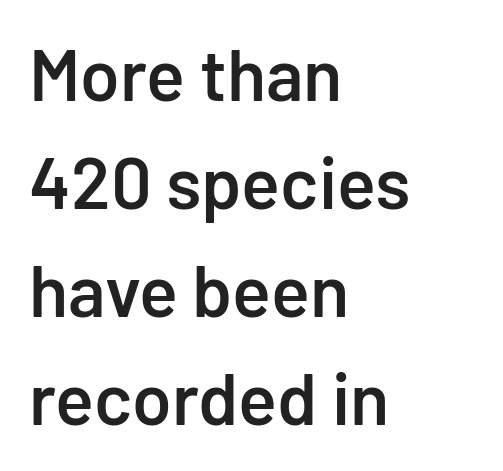
{"serif": "no", "italic": "no", "bold": "semi", "weight": "semibold", "width": "normal", "stroke_contrast": "low", "x_height": "medium", "monospaced": "no", "underline": "no", "align": "left", "line_spacing": "normal", "line_spacing_ratio": 1.5, "letter_spacing": "normal", "letter_spacing_em": 0.0, "glyph_px": 72}
